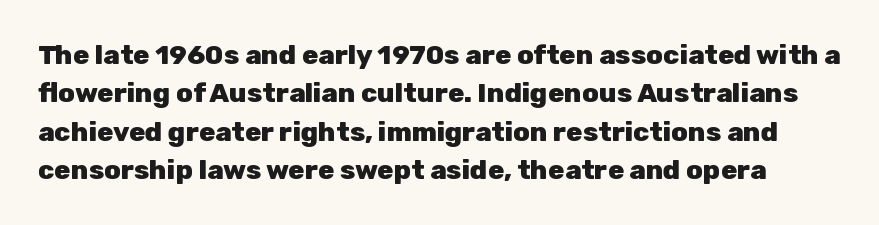
The image shows 27 px bold type, upright; set normal line spacing (1.42x), normal letter spacing, not underlined.
